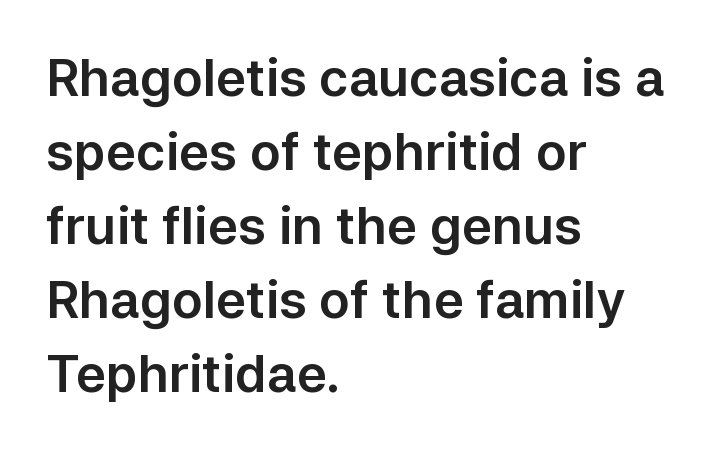
Q: Is the text italic (slanted)? A: No, it is upright.
Q: Is the typeface a serif or a sans-serif typeface? A: Sans-serif.
Q: Is the text underlined? A: No.
Q: How is the paragraph aligned? A: Left-aligned.
Q: Is the spacing between letters normal or unusually wide? A: Normal.
Q: Is the spacing between lines tight, normal or loose? A: Normal.
Q: Width (condensed, normal, or wide)? A: Normal.
Q: Stroke contrast? A: Low.
Q: x-height? A: Medium.
Q: Monospaced? A: No.
